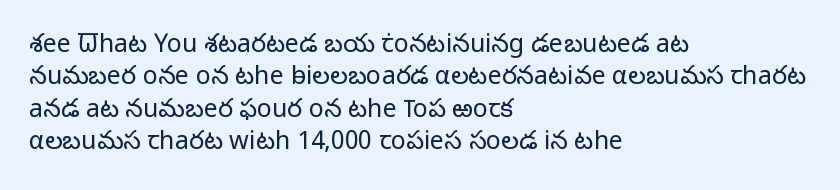
The image shows 25 px text type, upright; set left-aligned, normal line spacing (1.3x), normal letter spacing, not underlined.
